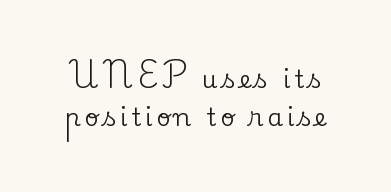
Q: Is the text italic (slanted)? A: No, it is upright.
Q: Is the text underlined? A: No.
Q: Is the spacing between lines tight, normal or loose? A: Normal.
